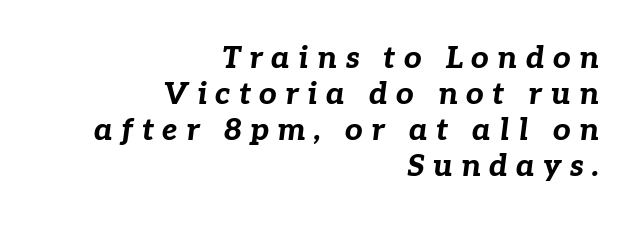
Type without underlining. The passage shown is typed in a proportional face where columns would drift. Inter-character spacing is expanded well beyond the font's built-in metrics. This is heavy type, rendered in bold.
